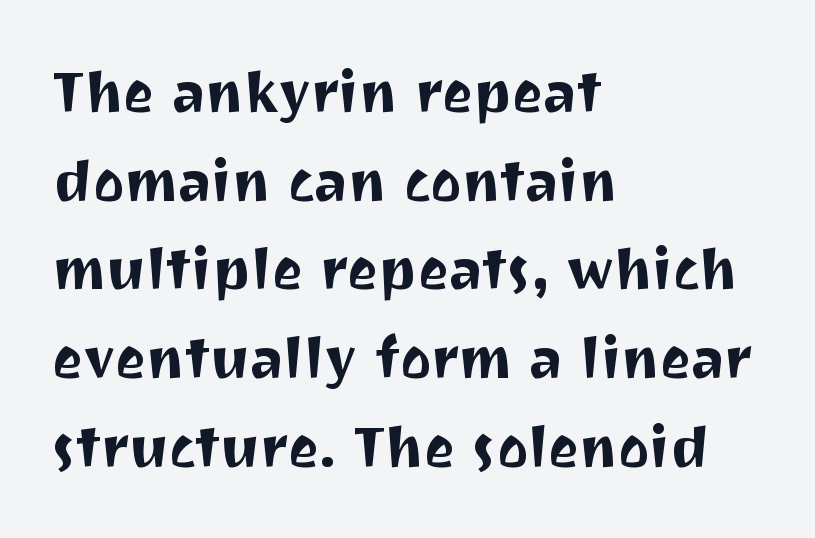
The image shows 58 px sans-serif type, upright; set left-aligned, normal line spacing (1.53x), normal letter spacing, not underlined; medium stroke contrast and a medium x-height.
